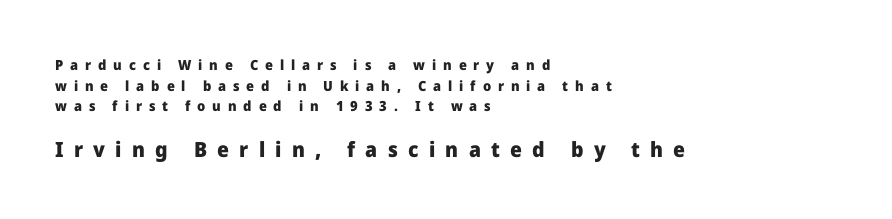
The font's upright variant was chosen for this text. Honestly, the letter spacing is so wide it's the main thing you notice. Which margin do the lines hug? The left one — the right edge is uneven. Weight: bold. Two sizes are in play, and the larger belongs to the second block. Is there much room between lines? A standard amount, neither cramped nor airy.
